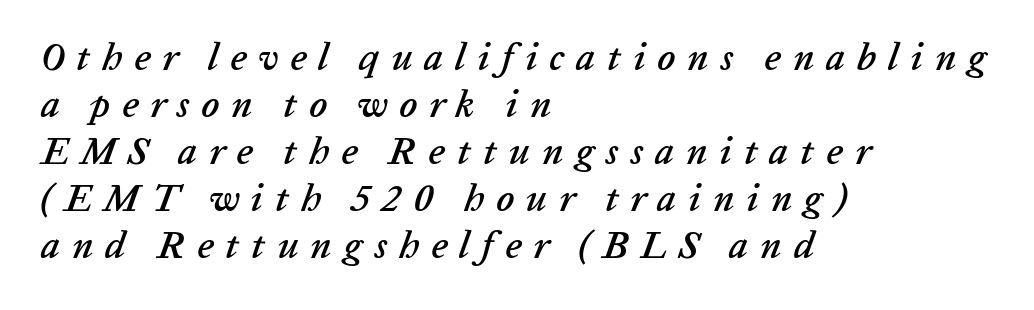
{"italic": "yes", "lean": "right", "slant_degrees": 20, "width": "normal", "stroke_contrast": "low", "x_height": "medium", "monospaced": "no", "underline": "no", "align": "left", "line_spacing_ratio": 1.24, "letter_spacing": "wide", "letter_spacing_em": 0.31, "glyph_px": 38}
